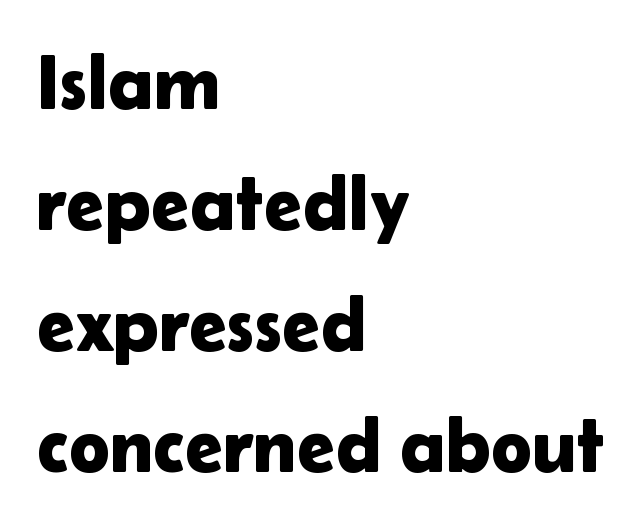
Think of a printed novel: that variable character pitch is what you see here. Glance below the letters and you will spot only blank space. Regarding serifs, this sample does without them. Notice how the passage keeps a crisp vertical edge on the left only. This block has exactly the height ordinary leading produces. When letters stand straight like this, we call the style roman or upright.
